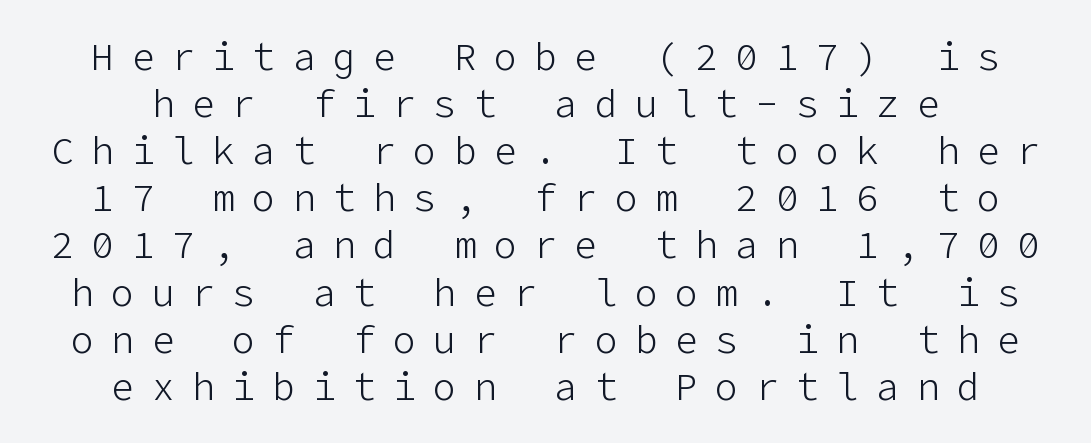
The image shows 38 px light sans-serif type, upright; set centered, line spacing 1.24x, unusually wide letter spacing (+0.46 em), not underlined; low stroke contrast and a medium x-height.
